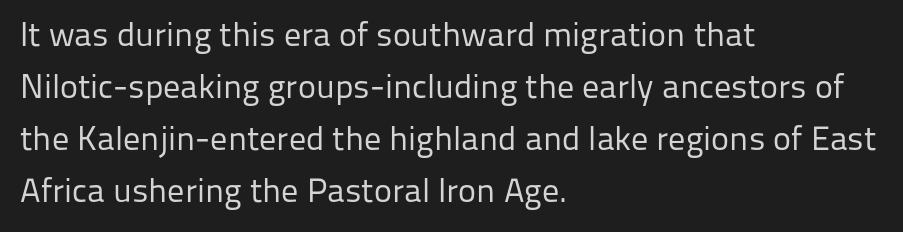
Q: Is the text bold? A: No.
Q: Is the text italic (slanted)? A: No, it is upright.
Q: Is the typeface a serif or a sans-serif typeface? A: Sans-serif.
Q: Is the text underlined? A: No.
Q: How is the paragraph aligned? A: Left-aligned.
Q: Is the spacing between letters normal or unusually wide? A: Normal.
Q: Is the spacing between lines tight, normal or loose? A: Normal.
Q: Width (condensed, normal, or wide)? A: Normal.
Q: Stroke contrast? A: Low.
Q: x-height? A: Medium.
Q: Monospaced? A: No.
